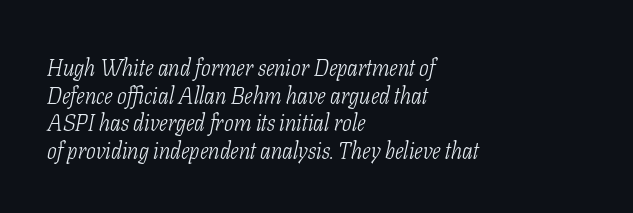
{"italic": "yes", "lean": "right", "slant_degrees": 11, "bold": "no", "underline": "no", "align": "left", "line_spacing_ratio": 1.2, "letter_spacing": "normal", "letter_spacing_em": 0.0, "glyph_px": 23}
